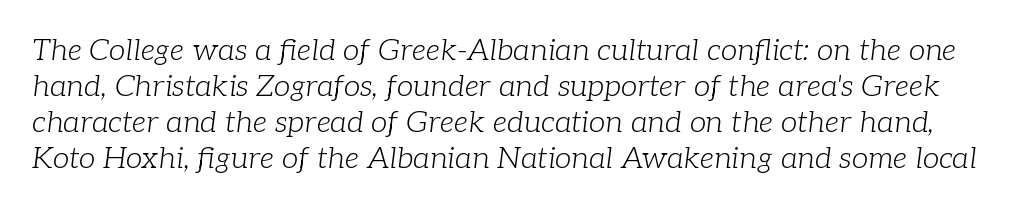
{"serif": "yes", "italic": "yes", "lean": "right", "slant_degrees": 7, "bold": "no", "weight": "light", "width": "normal", "stroke_contrast": "low", "x_height": "medium", "monospaced": "no", "underline": "no", "line_spacing_ratio": 1.2, "letter_spacing": "normal", "letter_spacing_em": 0.0, "glyph_px": 30}
